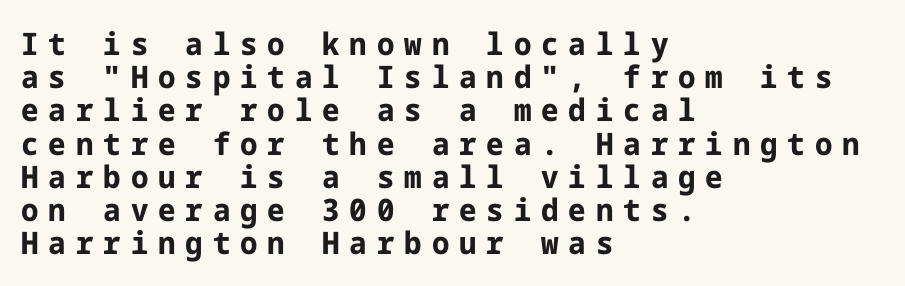
Q: Is the text bold? A: Yes.
Q: Is the text italic (slanted)? A: No, it is upright.
Q: Is the typeface a serif or a sans-serif typeface? A: Sans-serif.
Q: Is the text underlined? A: No.
Q: How is the paragraph aligned? A: Left-aligned.
Q: Is the spacing between letters normal or unusually wide? A: Unusually wide.
Q: Is the spacing between lines tight, normal or loose? A: Tight.
Q: Width (condensed, normal, or wide)? A: Normal.
Q: Stroke contrast? A: Low.
Q: x-height? A: Medium.
